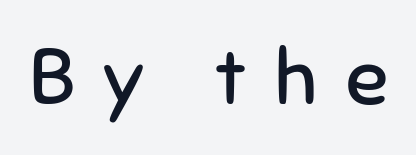
Between one letter and the next there's a generous, obvious gap. The font's upright variant was chosen for this text. Character widths vary here, with narrow letters taking less room than wide ones. Quick note: underline off.
